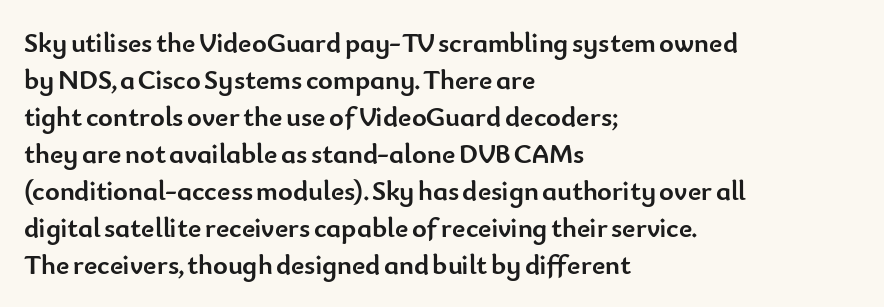
The image shows 28 px semibold sans-serif type, upright; set left-aligned, normal line spacing (1.32x), normal letter spacing, not underlined; low stroke contrast and a small x-height.
